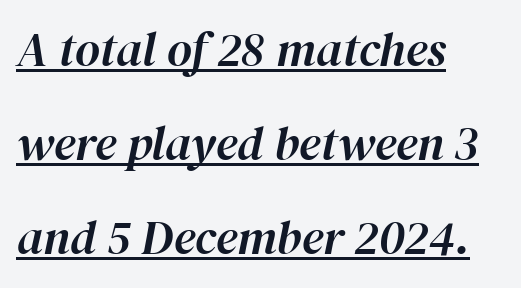
Descenders here cross a horizontal rule under the line. Do the characters align in a grid? No, the font is proportional. Students, note that the glyphs here touch the page at normal intervals. In terms of leading, this rendering errs on the spacious side. The rag falls on the right side of this text block.
